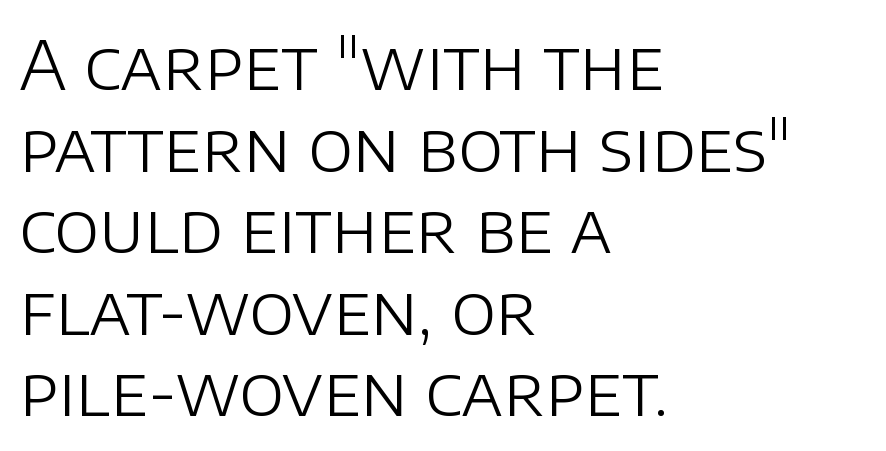
{"serif": "no", "italic": "no", "bold": "no", "weight": "light", "width": "normal", "stroke_contrast": "low", "x_height": "large", "monospaced": "no", "underline": "no", "align": "left", "line_spacing_ratio": 1.2, "letter_spacing": "normal", "letter_spacing_em": 0.0, "glyph_px": 68}
